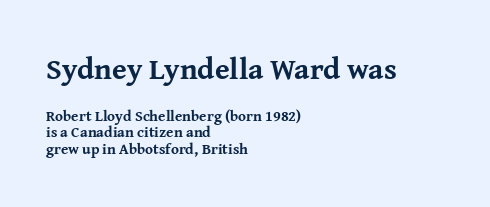
The sample has been set heavy, in full bold. The space beneath each line is pristine and unruled. Every row of glyphs begins at an identical x-position on the left. The earlier block is typeset at a bigger size than the later block.
